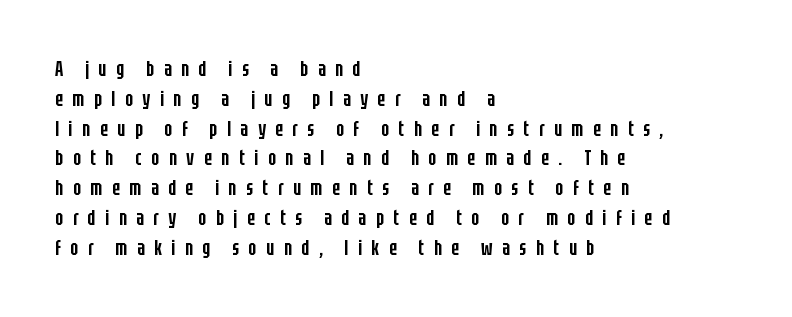
When letters stand straight like this, we call the style roman or upright. These lines stack with their left ends in a neat column. Students, this is semibold: more ink than regular, less than bold. Evenly set lines give the paragraph a standard silhouette. The strip under each line holds only bare page.
